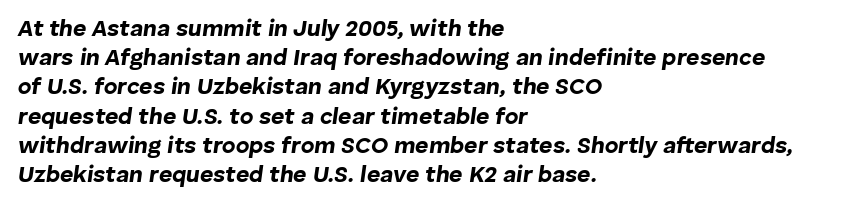
Honestly, the row spacing looks completely unremarkable. Glance below the letters and you will spot only blank space. The paragraph has a hard left edge and a soft right edge. Heft: maximum for text — a bold.
